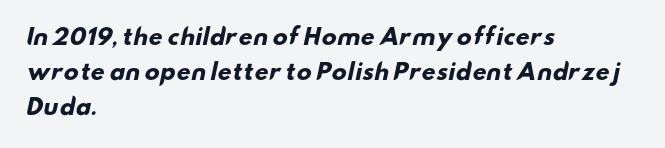
The image shows 22 px bold type; set left-aligned, normal line spacing (1.59x), normal letter spacing, not underlined.
